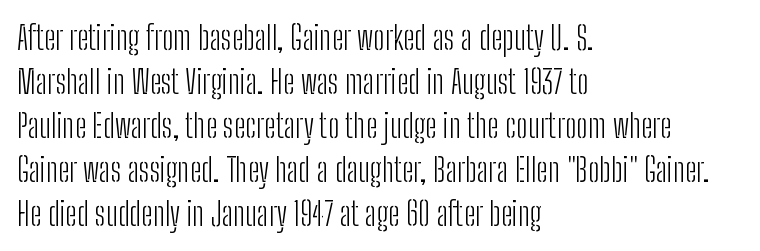
{"serif": "no", "italic": "no", "bold": "no", "weight": "light", "width": "condensed", "stroke_contrast": "low", "x_height": "medium", "monospaced": "no", "underline": "no", "align": "left", "line_spacing": "normal", "line_spacing_ratio": 1.33, "letter_spacing": "normal", "letter_spacing_em": 0.0, "glyph_px": 33}
